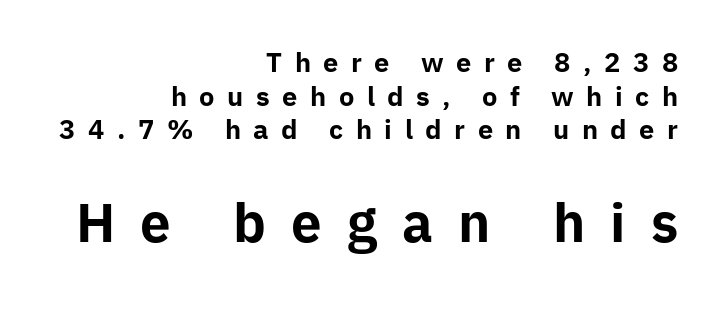
The rag falls on the left side of this text block. Every stem runs plumb, perpendicular to the baseline. The rendering shows plain stroke endings on the letterforms — a sans-serif design. The letters advance in unequal steps, a hallmark of proportional type. Notice how descenders clear the ascenders below comfortably — that's standard leading. The baseline area is clear.
